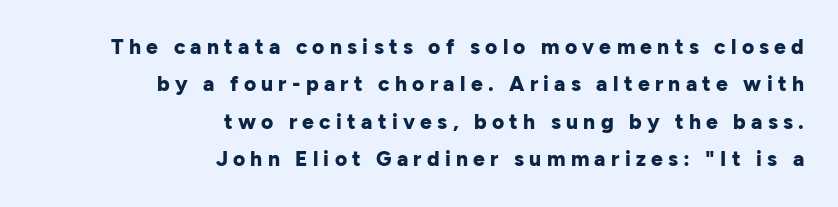
The image shows 21 px bold type, upright; set right-aligned, line spacing 1.78x, unusually wide letter spacing (+0.25 em), not underlined.
